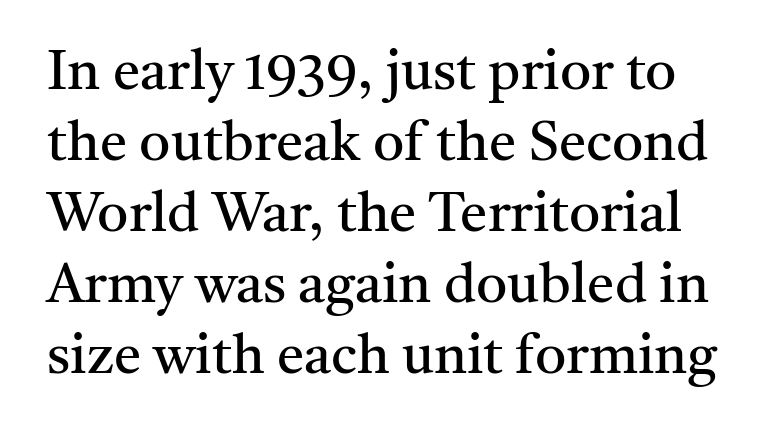
{"serif": "yes", "italic": "no", "bold": "no", "weight": "regular", "width": "normal", "stroke_contrast": "medium", "x_height": "medium", "monospaced": "no", "underline": "no", "line_spacing": "normal", "line_spacing_ratio": 1.29, "letter_spacing": "normal", "letter_spacing_em": 0.0, "glyph_px": 55}
